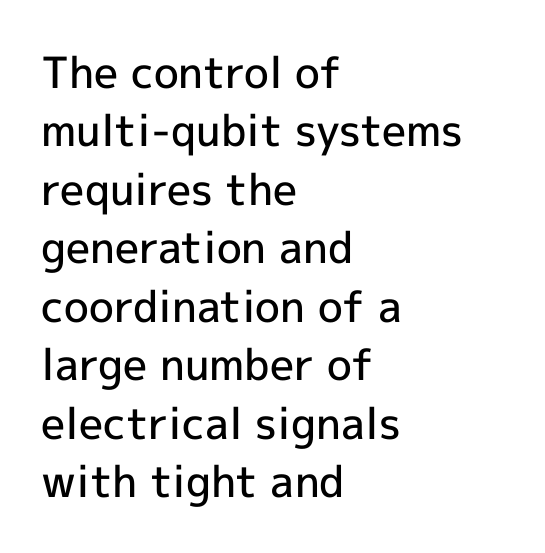
Q: Is the text bold? A: Semi-bold.
Q: Is the text italic (slanted)? A: No, it is upright.
Q: Is the typeface a serif or a sans-serif typeface? A: Sans-serif.
Q: Is the text underlined? A: No.
Q: How is the paragraph aligned? A: Left-aligned.
Q: Is the spacing between letters normal or unusually wide? A: Normal.
Q: Is the spacing between lines tight, normal or loose? A: Normal.
Q: Width (condensed, normal, or wide)? A: Normal.
Q: x-height? A: Medium.
Q: Monospaced? A: No.
